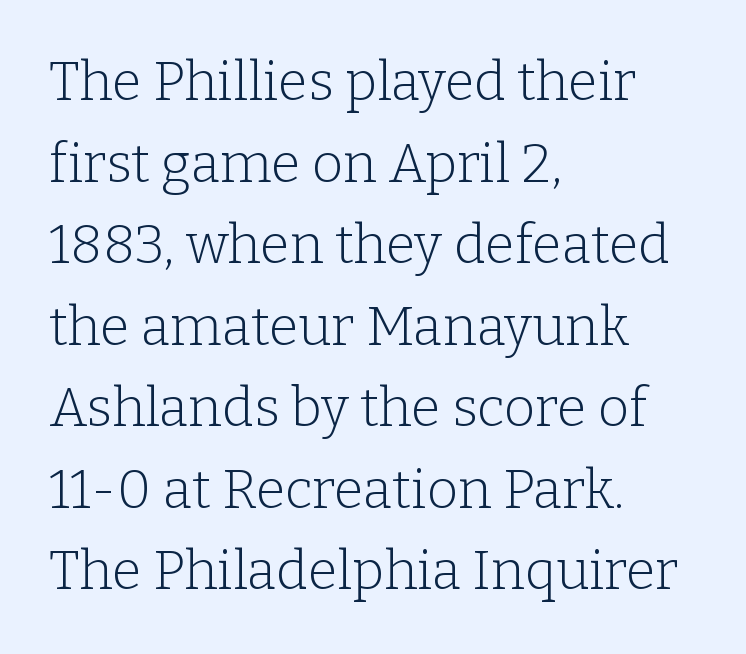
Q: Is the text bold? A: No.
Q: Is the text italic (slanted)? A: No, it is upright.
Q: Is the typeface a serif or a sans-serif typeface? A: Serif.
Q: Is the text underlined? A: No.
Q: How is the paragraph aligned? A: Left-aligned.
Q: Is the spacing between letters normal or unusually wide? A: Normal.
Q: Is the spacing between lines tight, normal or loose? A: Normal.
Q: Width (condensed, normal, or wide)? A: Normal.
Q: Stroke contrast? A: Low.
Q: x-height? A: Medium.
Q: Monospaced? A: No.
